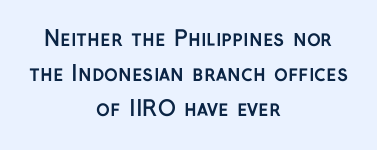
The space between consecutive lines is moderate. Students, note that the glyphs here touch the page at normal intervals. The foot of each line stays bare and open. Line starts and ends both wander, symmetrically. Notice how thick the strokes are: this is what a full bold looks like. This sample uses an upright cut, with every glyph sitting square on the baseline.
